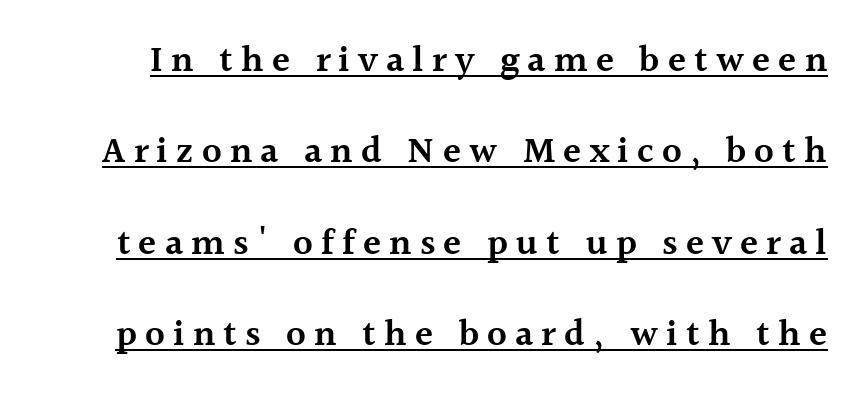
Widely set lines give the paragraph a tall, airy silhouette. Are there feet on the stems? There are — it's a serif. This sample uses expanded letter spacing, leaving extra air between glyphs. Does the lettering tilt? It doesn't — this is upright. Weight check: semibold — heavier than regular, not quite bold.
